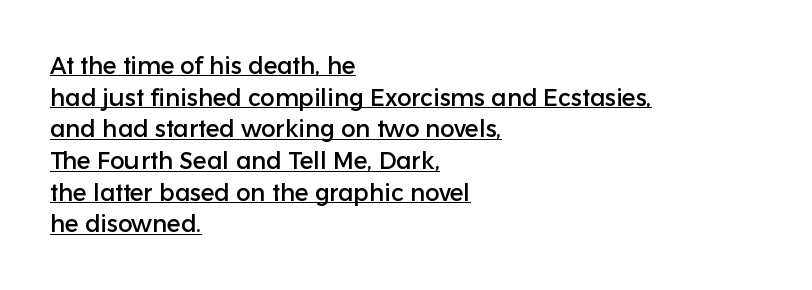
Q: Is the text italic (slanted)? A: No, it is upright.
Q: Is the text underlined? A: Yes.
Q: How is the paragraph aligned? A: Left-aligned.
Q: Is the spacing between letters normal or unusually wide? A: Normal.
Q: Is the spacing between lines tight, normal or loose? A: Normal.
